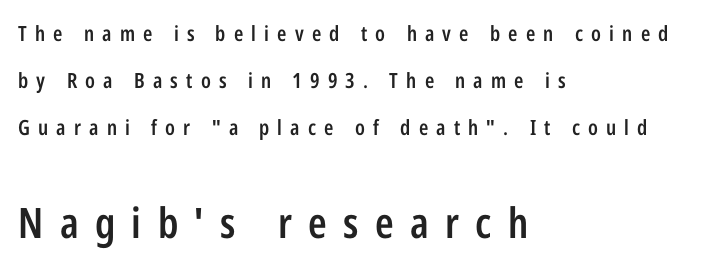
This is the in-between weight designers call semibold or demi. Think of a printed novel: that variable character pitch is what you see here. Descenders hang freely into open space. Examine the stroke ends and you'll find no serifs. Does the copy run flush right? No — it runs flush left. Visually, the bottom section dominates because its glyphs are scaled up.
